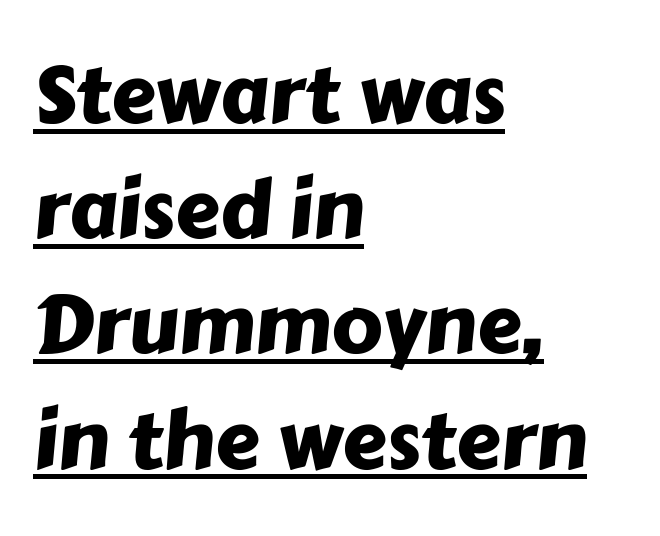
The image shows 80 px sans-serif type; set left-aligned, normal line spacing (1.44x), normal letter spacing, underlined; low stroke contrast and a medium x-height.
